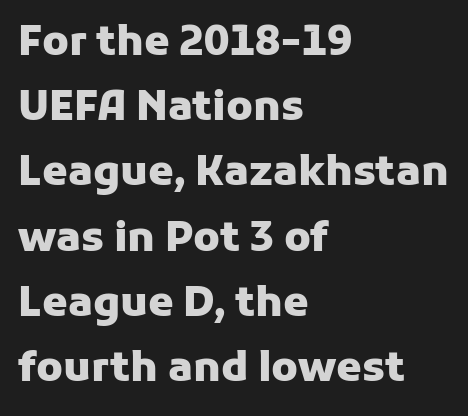
Q: Is the text bold? A: Yes.
Q: Is the text italic (slanted)? A: No, it is upright.
Q: Is the typeface a serif or a sans-serif typeface? A: Sans-serif.
Q: Is the text underlined? A: No.
Q: How is the paragraph aligned? A: Left-aligned.
Q: Is the spacing between letters normal or unusually wide? A: Normal.
Q: Is the spacing between lines tight, normal or loose? A: Normal.
Q: Width (condensed, normal, or wide)? A: Normal.
Q: Stroke contrast? A: Low.
Q: x-height? A: Medium.
Q: Monospaced? A: No.
